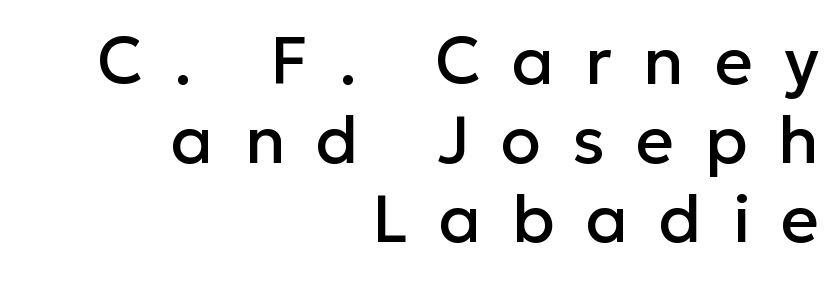
{"serif": "no", "italic": "no", "width": "normal", "stroke_contrast": "low", "x_height": "medium", "monospaced": "no", "underline": "no", "align": "right", "line_spacing_ratio": 1.2, "letter_spacing": "wide", "letter_spacing_em": 0.47, "glyph_px": 66}
